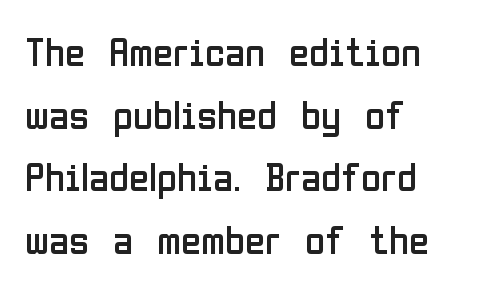
{"serif": "no", "italic": "no", "bold": "no", "weight": "regular", "width": "condensed", "stroke_contrast": "low", "x_height": "medium", "monospaced": "no", "underline": "no", "align": "left", "line_spacing": "normal", "line_spacing_ratio": 1.53, "letter_spacing": "normal", "letter_spacing_em": 0.0, "glyph_px": 41}
